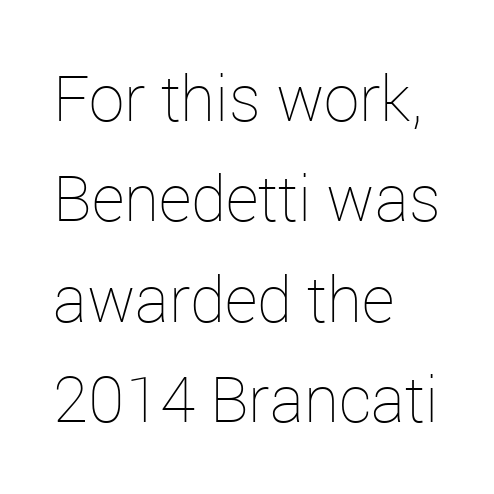
The lines sit at an ordinary, default distance from one another. The text block is weighted toward the left margin, trailing off unevenly rightward. The type sits square on the baseline with zero lean. Character widths vary here, with narrow letters taking less room than wide ones. Words appear dense and cohesive because spacing is normal. Quick note: underline off.
